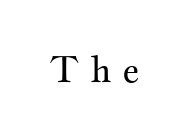
{"serif": "yes", "italic": "no", "bold": "no", "weight": "regular", "width": "wide", "stroke_contrast": "medium", "x_height": "small", "monospaced": "no", "underline": "no", "letter_spacing": "wide", "letter_spacing_em": 0.31, "glyph_px": 36}
